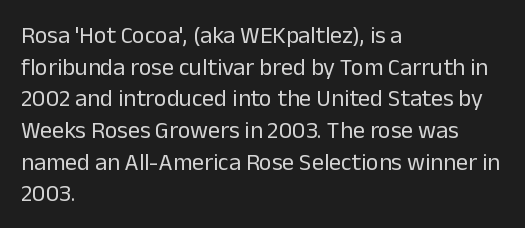
Leftover space on each line is placed entirely after the last word. The typesetting does not lean heavy: it is not bold. Honestly, the letter spacing is just normal — you wouldn't notice it. Underline: absent. If you drew a line through each stem, it would be perfectly vertical.
